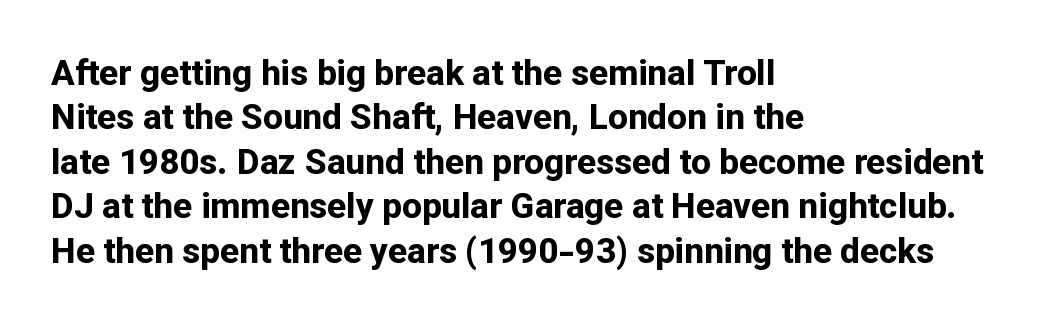
{"serif": "no", "italic": "no", "bold": "yes", "weight": "bold", "width": "normal", "stroke_contrast": "low", "x_height": "medium", "monospaced": "no", "underline": "no", "align": "left", "line_spacing": "normal", "line_spacing_ratio": 1.27, "letter_spacing": "normal", "letter_spacing_em": 0.0, "glyph_px": 35}
